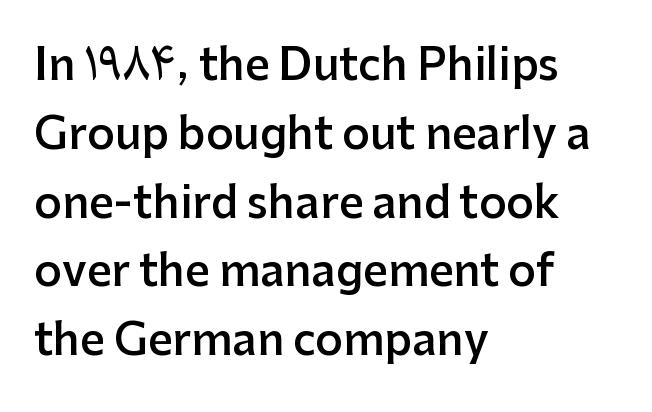
Is there much room between lines? A standard amount, neither cramped nor airy. The words here are not underlined. Think of a printed novel: that variable character pitch is what you see here. The face used here is a semibold: visibly heavier than regular, lighter than bold.
